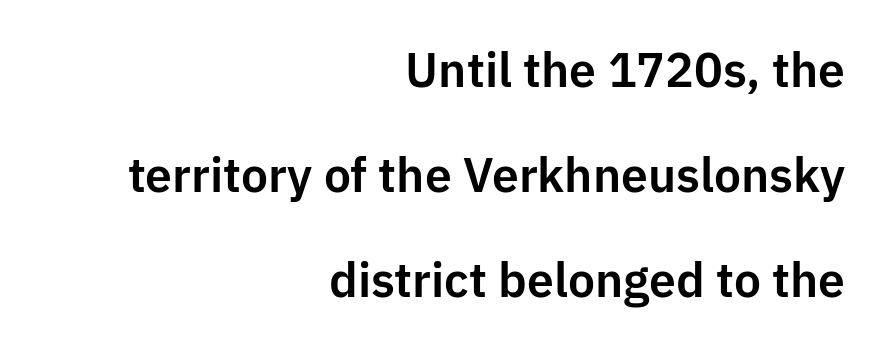
The image shows 48 px sans-serif type, upright; set right-aligned, loose line spacing (2.19x), normal letter spacing, not underlined; low stroke contrast and a medium x-height.
